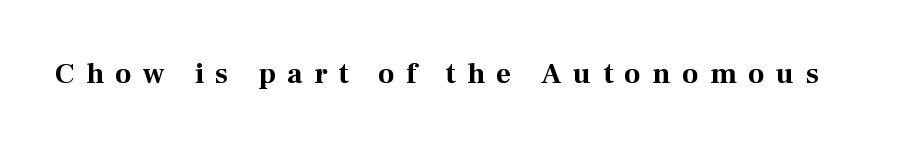
Proportional: the letters do not fall into vertical columns. Vertical strokes here are truly vertical. Just letters on the line, the space beneath them empty. Does the type have serifs? Yes, each stem ends in a small foot. These lines have a slow, spaced-out rhythm from letter to letter. This is heavy type, rendered in bold.
